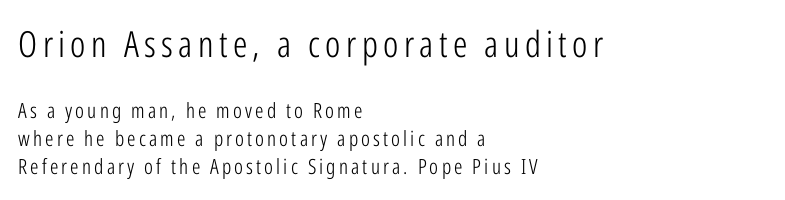
Unlike a traditional serif, this face leaves its strokes unadorned. Whoever set this chose a conventional vertical rhythm. The baseline area is clear. Spacing verdict: proportional, widths tailored to each character. This rendering uses left alignment, leaving the right contour irregular.
